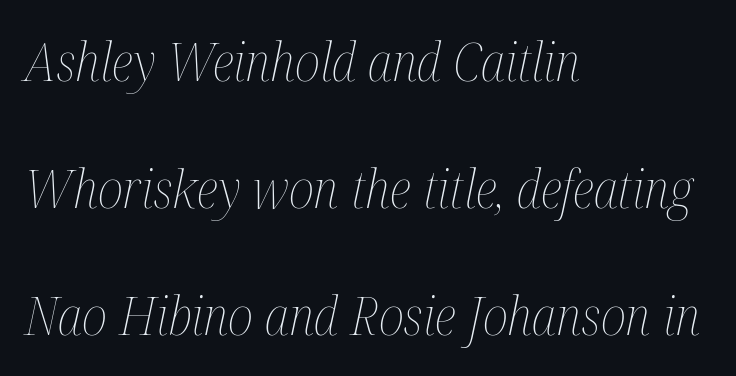
{"italic": "yes", "lean": "right", "slant_degrees": 12, "bold": "no", "weight": "thin", "width": "condensed", "stroke_contrast": "medium", "x_height": "medium", "monospaced": "no", "underline": "no", "align": "left", "line_spacing": "loose", "line_spacing_ratio": 2.4, "letter_spacing": "normal", "letter_spacing_em": 0.0, "glyph_px": 53}
